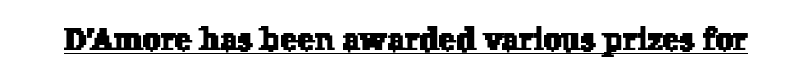
Descenders here cross a horizontal rule under the line. Character widths vary here, with narrow letters taking less room than wide ones. The characters display serif detailing at their extremities. Short note: letters normally spaced.
